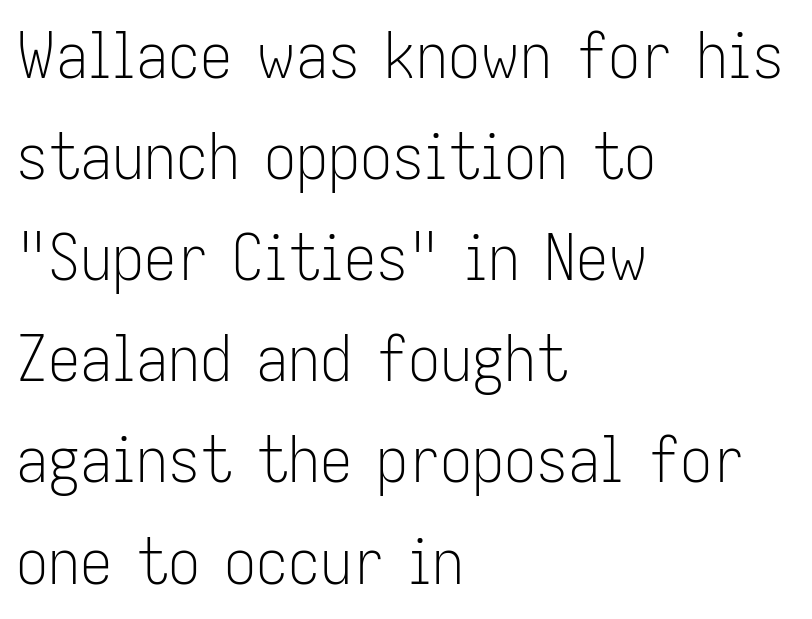
{"serif": "no", "italic": "no", "bold": "no", "weight": "light", "width": "condensed", "stroke_contrast": "low", "x_height": "medium", "monospaced": "no", "underline": "no", "align": "left", "line_spacing": "normal", "line_spacing_ratio": 1.58, "letter_spacing": "normal", "letter_spacing_em": 0.0, "glyph_px": 64}
